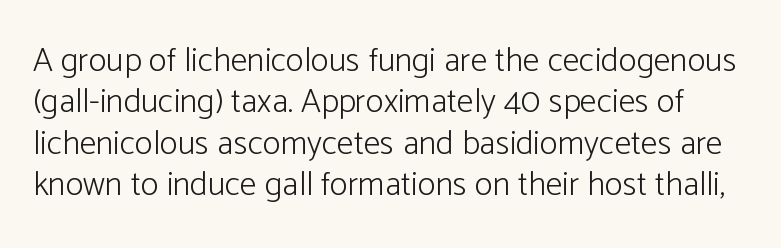
Letterform terminals end flat and unadorned throughout the passage. These lines keep a tight, regular rhythm from letter to letter. Check the space under the baseline: it is left empty. Every character sits straight up, as roman type does. Spacing verdict: proportional, widths tailored to each character.
